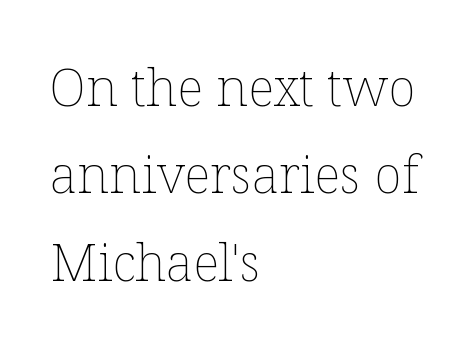
Q: Is the text bold? A: No.
Q: Is the text italic (slanted)? A: No, it is upright.
Q: Is the text underlined? A: No.
Q: How is the paragraph aligned? A: Left-aligned.
Q: Is the spacing between letters normal or unusually wide? A: Normal.
Q: Is the spacing between lines tight, normal or loose? A: Normal.
Q: Width (condensed, normal, or wide)? A: Normal.
Q: Stroke contrast? A: Low.
Q: x-height? A: Medium.
Q: Monospaced? A: No.
